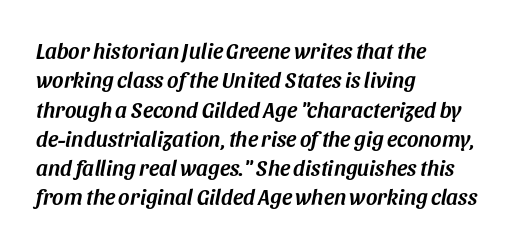
Q: Is the text italic (slanted)? A: Yes, it leans right by about 11 degrees.
Q: Is the text underlined? A: No.
Q: How is the paragraph aligned? A: Left-aligned.
Q: Is the spacing between letters normal or unusually wide? A: Normal.
Q: Is the spacing between lines tight, normal or loose? A: Normal.
